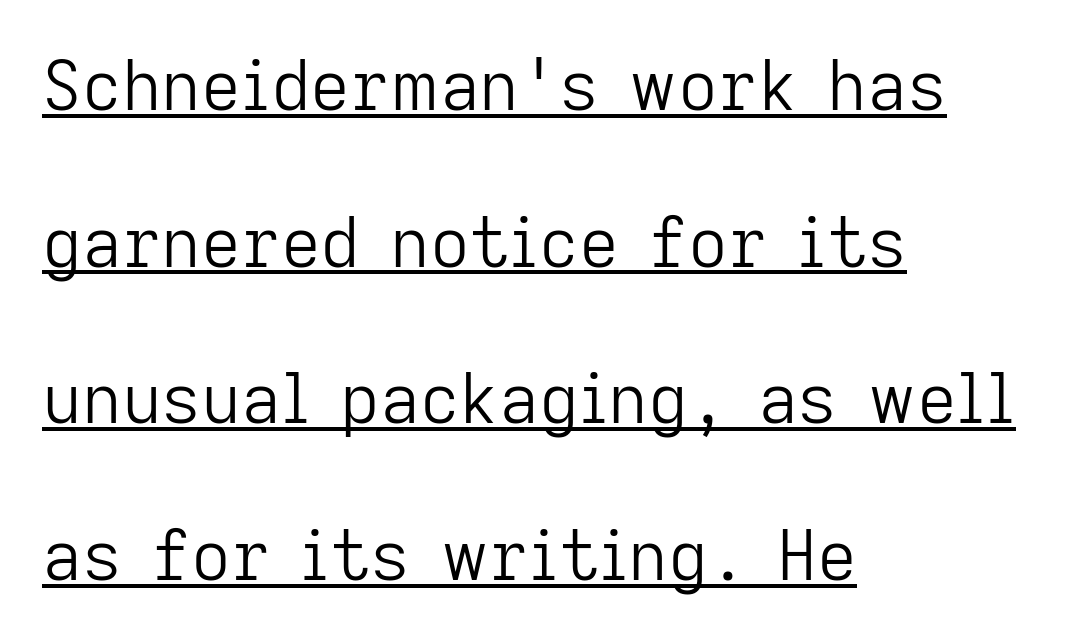
Nothing sits at the stroke ends, so this counts as sans-serif. You could call the tracking neutral — neither tight nor loose. Nothing heavy about these letters — not bold at all. Which margin do the lines hug? The left one — the right edge is uneven. You could not count columns in this text — the font is proportionally spaced. Emphasis is given by a line drawn under the lettering.
